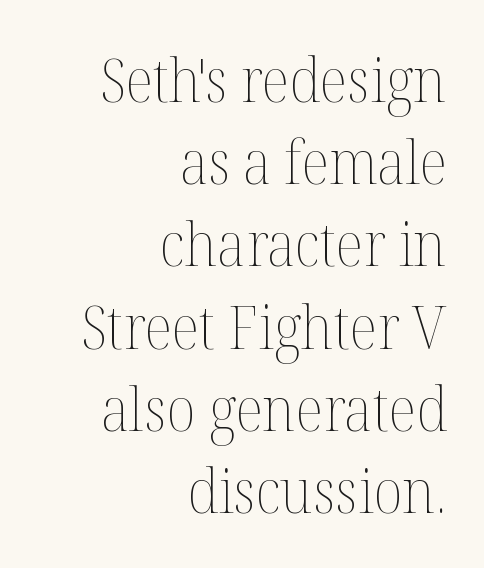
Q: Is the text bold? A: No.
Q: Is the text italic (slanted)? A: No, it is upright.
Q: Is the text underlined? A: No.
Q: How is the paragraph aligned? A: Right-aligned.
Q: Is the spacing between letters normal or unusually wide? A: Normal.
Q: Is the spacing between lines tight, normal or loose? A: Normal.
Q: Width (condensed, normal, or wide)? A: Normal.
Q: Stroke contrast? A: Medium.
Q: x-height? A: Medium.
Q: Monospaced? A: No.
